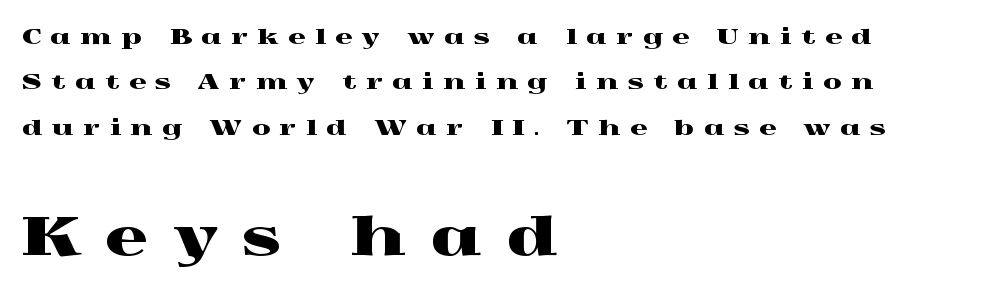
Notice the wide empty band between every row — that's loose leading. Horizontal alignment here is leftward, the default for most running prose. This rendering features lettering with no underline. Does the bottom block carry the larger type? Yes, it does. The tracking jumps out immediately: characters are airy and widely separated.
